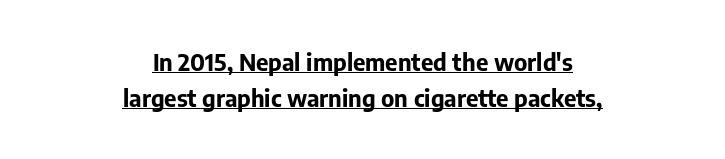
Q: Is the text bold? A: Yes.
Q: Is the text italic (slanted)? A: No, it is upright.
Q: Is the text underlined? A: Yes.
Q: How is the paragraph aligned? A: Centered.
Q: Is the spacing between letters normal or unusually wide? A: Normal.
Q: Is the spacing between lines tight, normal or loose? A: Normal.
